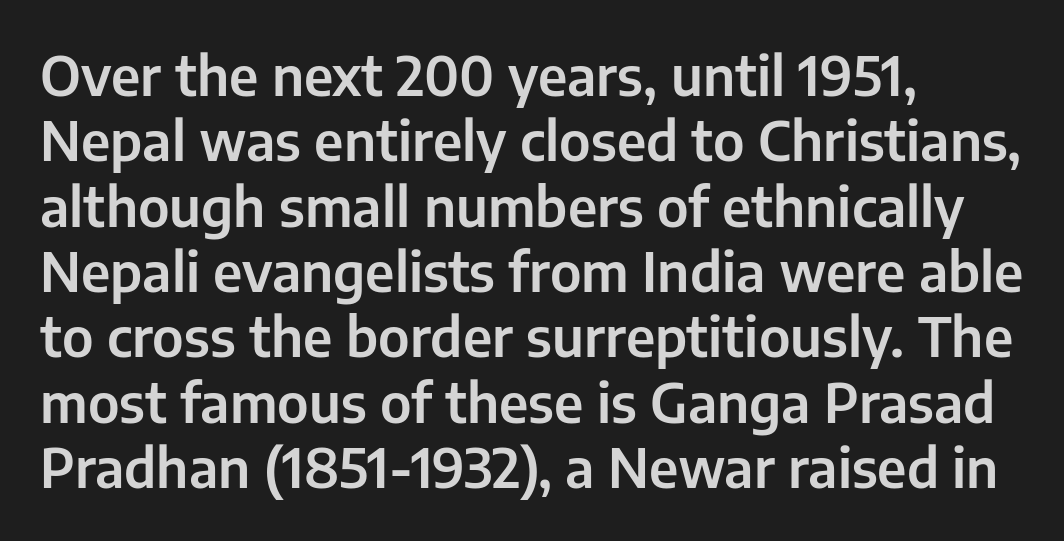
The image shows 54 px sans-serif type, upright; set left-aligned, line spacing 1.21x, normal letter spacing, not underlined; low stroke contrast and a medium x-height.
